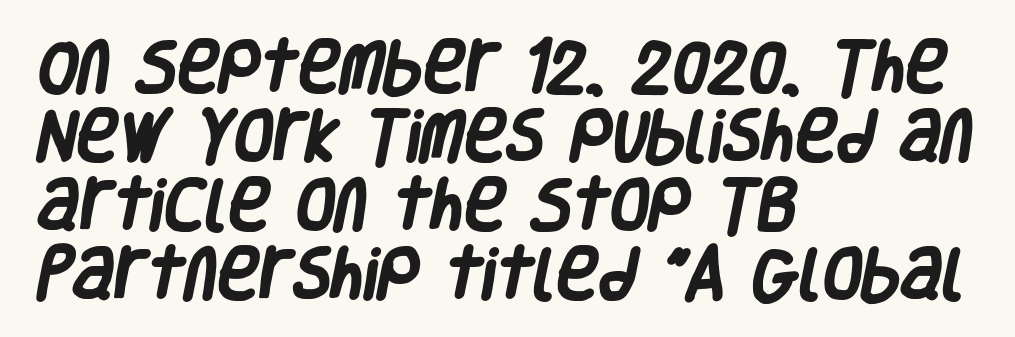
The image shows 57 px heavy, condensed sans-serif type; set left-aligned, line spacing 1.21x, normal letter spacing, not underlined; low stroke contrast and a large x-height.
